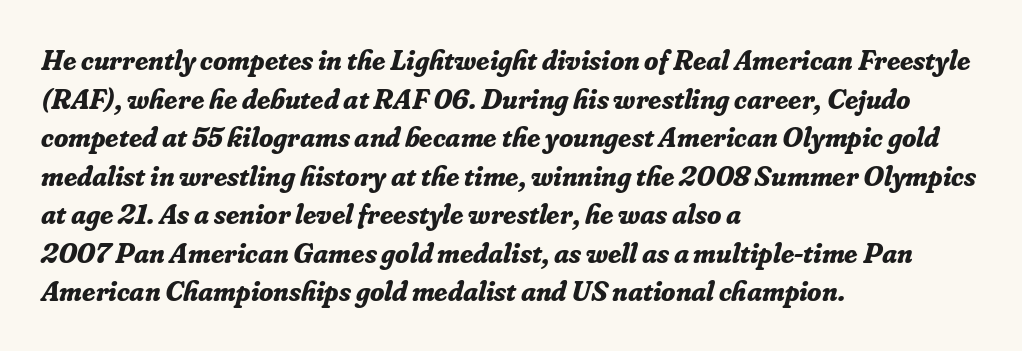
Typographic density is high because the face is bold. A typesetter would call this zero additional tracking. Summary of vertical rhythm: regular, with standard interline spacing. Leftover space on each line is placed entirely after the last word. You can tell it's italic because the verticals aren't actually vertical.
